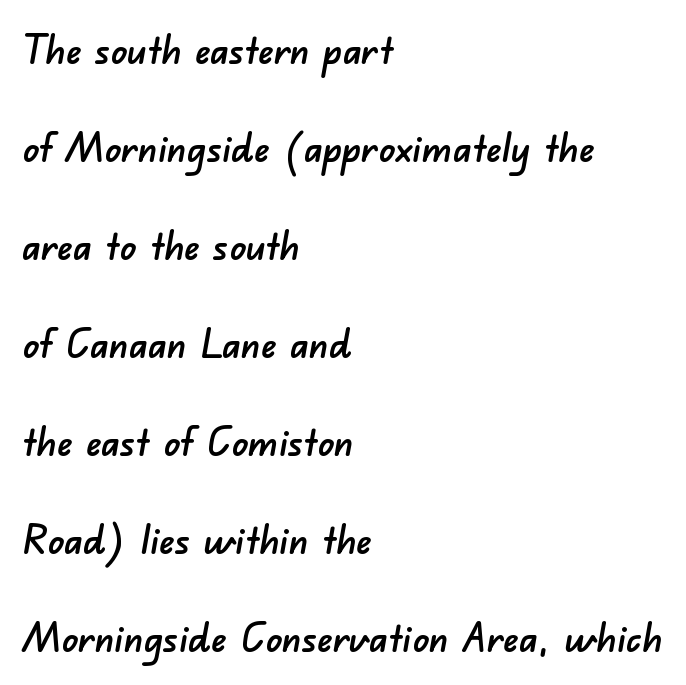
Q: Is the typeface a serif or a sans-serif typeface? A: Sans-serif.
Q: Is the text underlined? A: No.
Q: How is the paragraph aligned? A: Left-aligned.
Q: Is the spacing between letters normal or unusually wide? A: Normal.
Q: Is the spacing between lines tight, normal or loose? A: Loose.
Q: Width (condensed, normal, or wide)? A: Normal.
Q: Stroke contrast? A: Low.
Q: x-height? A: Small.
Q: Monospaced? A: No.
